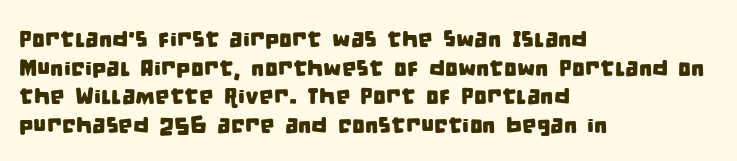
The image shows 23 px text type; set left-aligned, normal line spacing (1.25x), normal letter spacing, not underlined.
